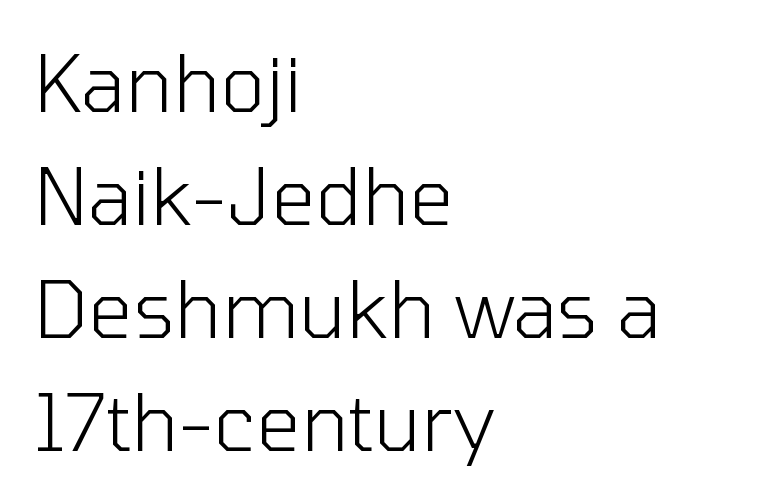
One glance says typical: line gaps are just what's usual. This rendering employs a face without finishing strokes, i.e., a sans-serif. Ascenders rise straight up at ninety degrees. Standard letterfit; no display-style spreading of the glyphs. Line starts are locked; line ends wander.
